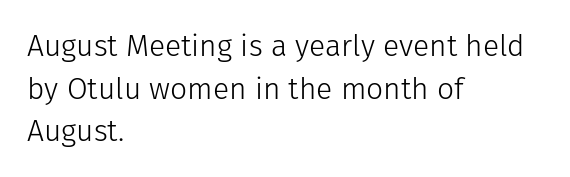
Unlike italic type, these characters show no tilt at all. Reading down the block, your eye returns to a fixed left position each line. The horizontal fit of the characters is conventional and even. Character widths vary here, with narrow letters taking less room than wide ones.
